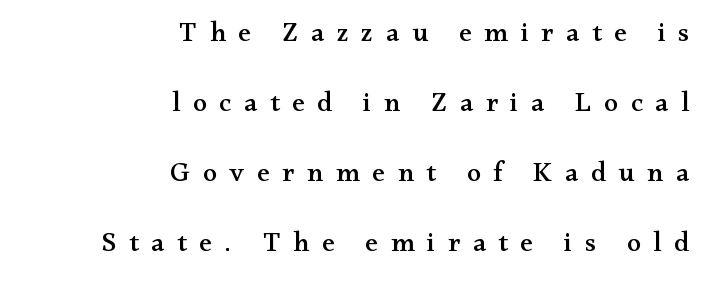
The letters are spread apart with noticeably loose tracking. Yep, those are serifs on the letters. Alignment: flush right. The string is rendered with underlining switched off.
